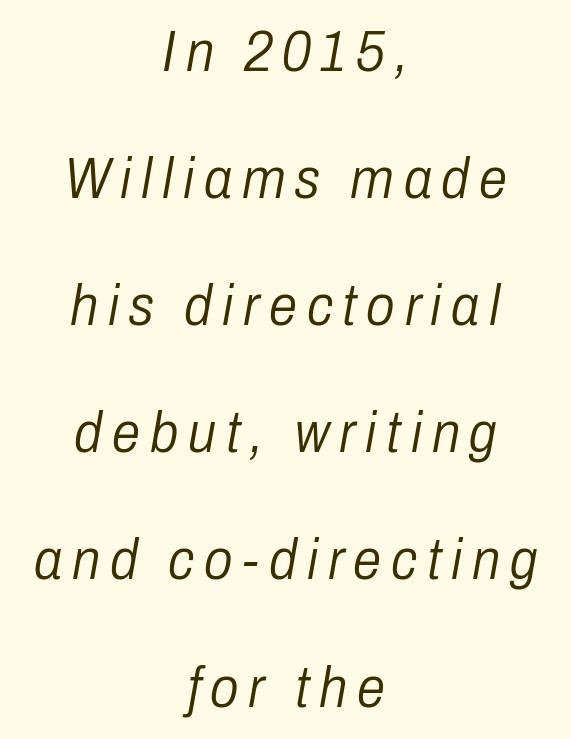
Q: Is the text bold? A: No.
Q: Is the text italic (slanted)? A: Yes, it leans right by about 10 degrees.
Q: Is the text underlined? A: No.
Q: How is the paragraph aligned? A: Centered.
Q: Is the spacing between lines tight, normal or loose? A: Loose.
Q: Width (condensed, normal, or wide)? A: Condensed.
Q: Stroke contrast? A: Low.
Q: x-height? A: Medium.
Q: Monospaced? A: No.
